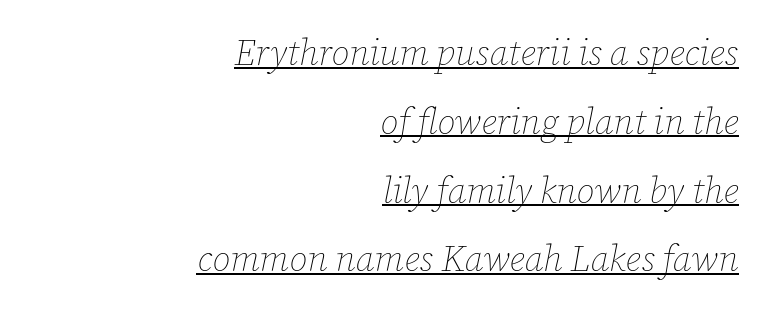
Q: Is the text bold? A: No.
Q: Is the text italic (slanted)? A: Yes, it leans right by about 12 degrees.
Q: Is the text underlined? A: Yes.
Q: How is the paragraph aligned? A: Right-aligned.
Q: Is the spacing between letters normal or unusually wide? A: Normal.
Q: Is the spacing between lines tight, normal or loose? A: Loose.
Q: Width (condensed, normal, or wide)? A: Normal.
Q: Stroke contrast? A: Low.
Q: x-height? A: Medium.
Q: Monospaced? A: No.
